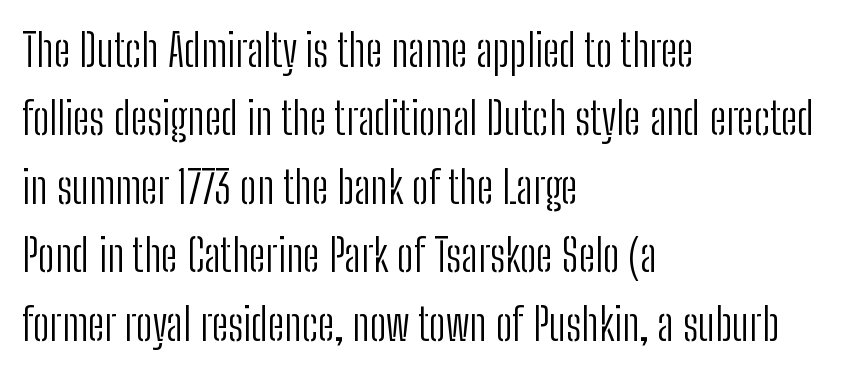
The image shows 45 px light, condensed sans-serif type, upright; set left-aligned, normal line spacing (1.52x), normal letter spacing, not underlined; low stroke contrast and a medium x-height.
